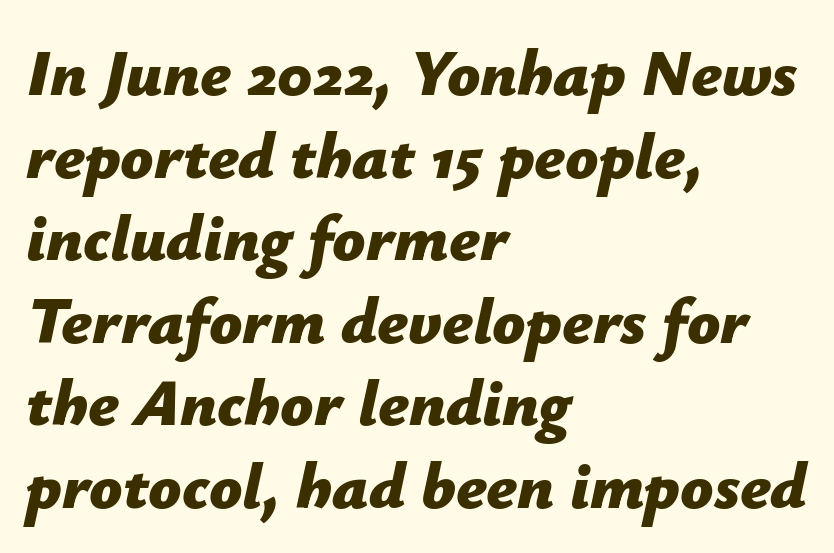
{"italic": "yes", "lean": "right", "slant_degrees": 12, "bold": "yes", "weight": "bold", "width": "normal", "stroke_contrast": "low", "x_height": "medium", "monospaced": "no", "underline": "no", "align": "left", "line_spacing": "normal", "line_spacing_ratio": 1.27, "letter_spacing": "normal", "letter_spacing_em": 0.0, "glyph_px": 65}
